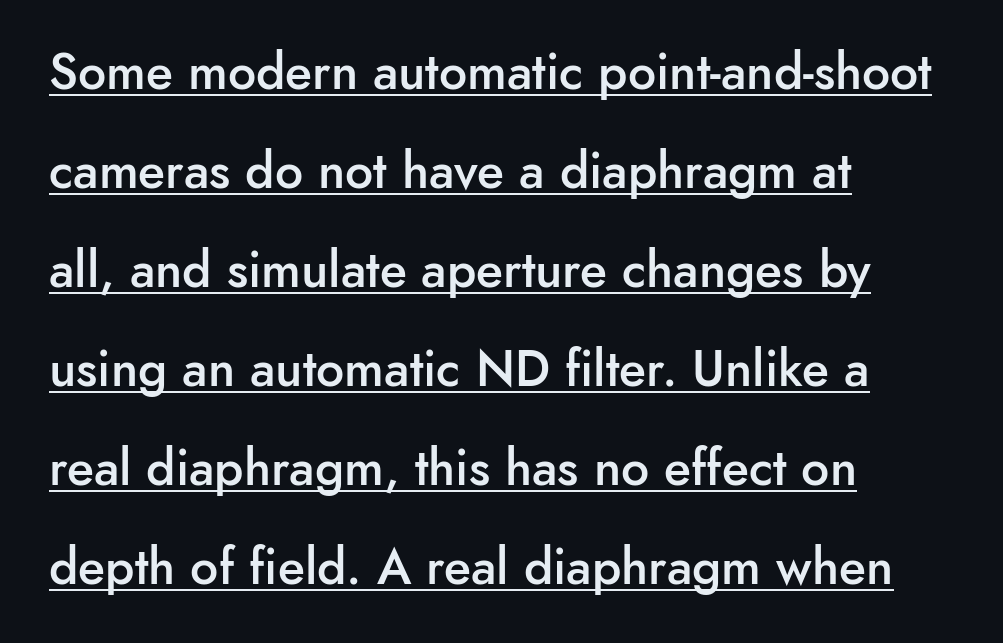
The image shows 50 px semibold sans-serif type, upright; set left-aligned, loose line spacing (1.98x), normal letter spacing, underlined; low stroke contrast and a small x-height.
